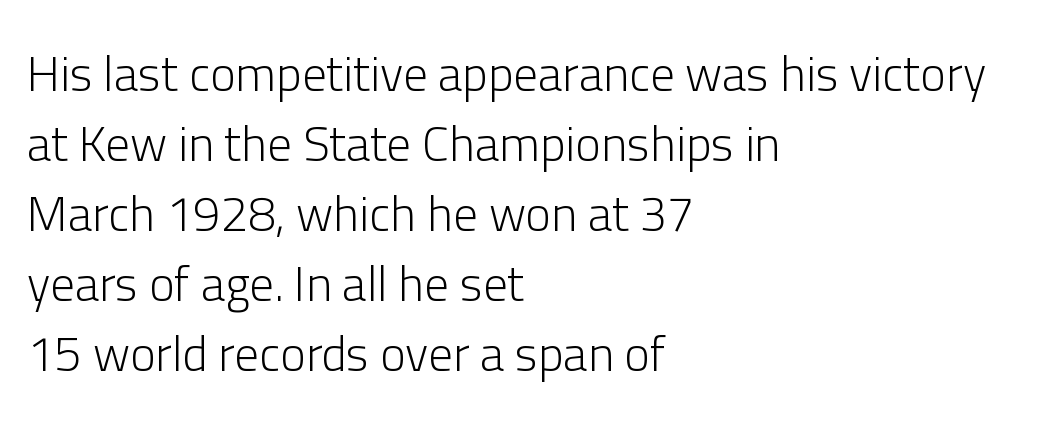
The space between consecutive lines is moderate. Default kerning and tracking; the words read as compact shapes. Is this a fixed-width face? No — the glyphs have proportional, varying widths. The paragraph shown leans on its left margin. The weight tops out at a normal text grade. Words float on clear page, feet unadorned.
